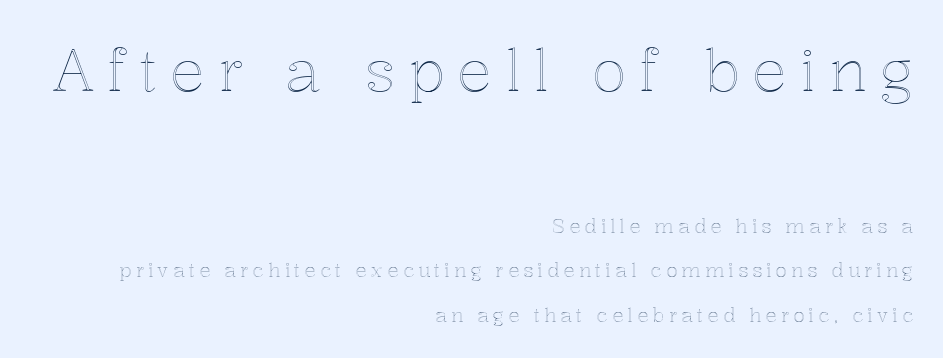
{"italic": "no", "width": "normal", "x_height": "medium", "monospaced": "no", "underline": "no", "align": "right", "line_spacing": "loose", "line_spacing_ratio": 2.35, "letter_spacing": "wide", "letter_spacing_em": 0.22, "larger_block": "first", "size_ratio": 3.05, "glyph_px": 58}
